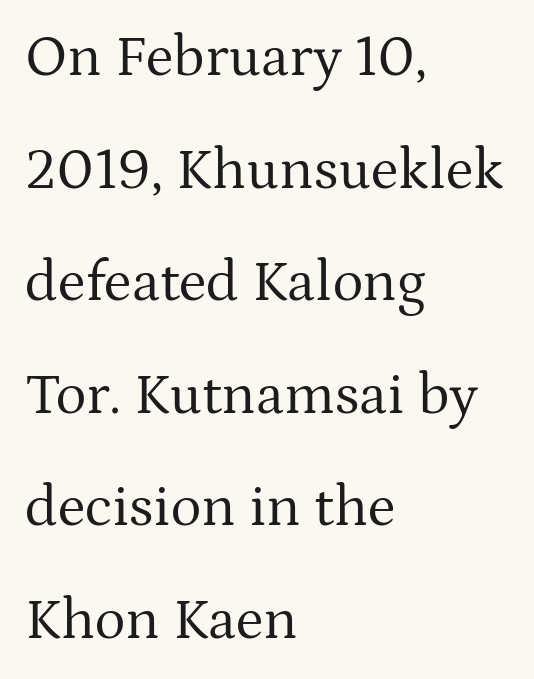
{"serif": "yes", "italic": "no", "bold": "no", "weight": "regular", "width": "normal", "stroke_contrast": "medium", "x_height": "medium", "monospaced": "no", "underline": "no", "align": "left", "line_spacing": "loose", "line_spacing_ratio": 1.94, "letter_spacing": "normal", "letter_spacing_em": 0.0, "glyph_px": 58}
